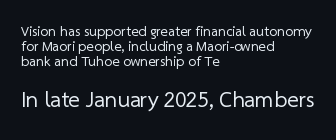
The lines are quadded left. Nobody drew a line under any word here. Whoever set this made the second block the dominant, larger element. Nothing unusual about the tracking: characters are spaced as the font intends. The letterforms sit at book weight or below. The space between consecutive lines is stingy.
